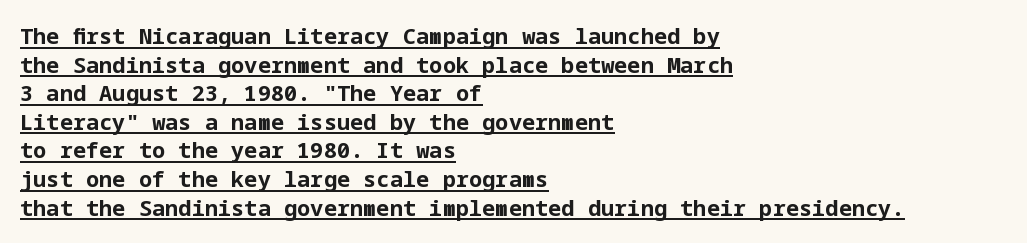
Q: Is the text bold? A: Yes.
Q: Is the text italic (slanted)? A: No, it is upright.
Q: Is the text underlined? A: Yes.
Q: How is the paragraph aligned? A: Left-aligned.
Q: Is the spacing between letters normal or unusually wide? A: Normal.
Q: Is the spacing between lines tight, normal or loose? A: Normal.
